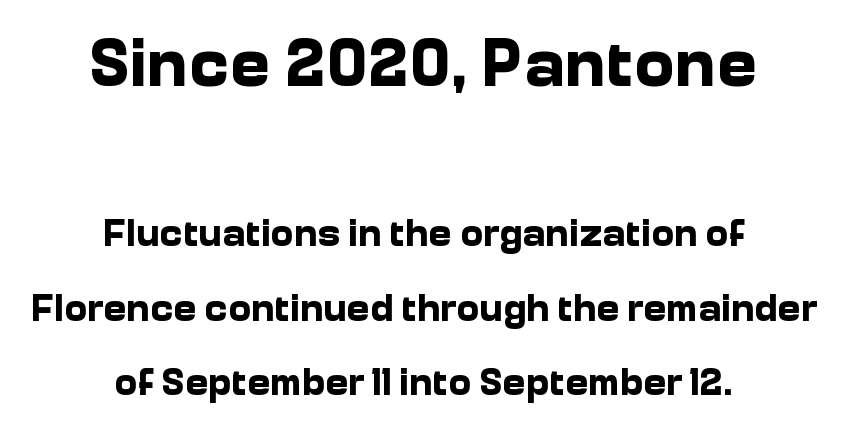
Q: Is the text bold? A: Yes.
Q: Is the text italic (slanted)? A: No, it is upright.
Q: Is the typeface a serif or a sans-serif typeface? A: Sans-serif.
Q: Is the text underlined? A: No.
Q: How is the paragraph aligned? A: Centered.
Q: Is the spacing between letters normal or unusually wide? A: Normal.
Q: Is the spacing between lines tight, normal or loose? A: Loose.
Q: Which block of text is set in a larger size, the first (top) or the second (bottom)? A: The first (top) one.
Q: Width (condensed, normal, or wide)? A: Normal.
Q: Stroke contrast? A: Low.
Q: x-height? A: Medium.
Q: Monospaced? A: No.
